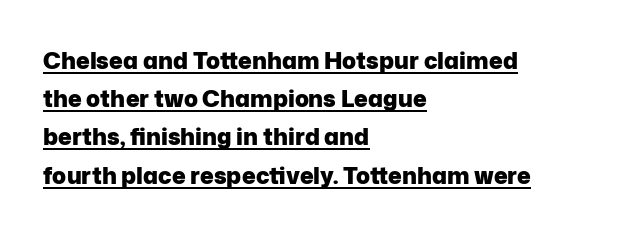
A roman cut, with each character standing at attention. Heavy-handed strokes throughout: this text is bold. The setting favours the left margin, as ordinary paragraphs usually do. The rows are spaced the way most documents space them.
